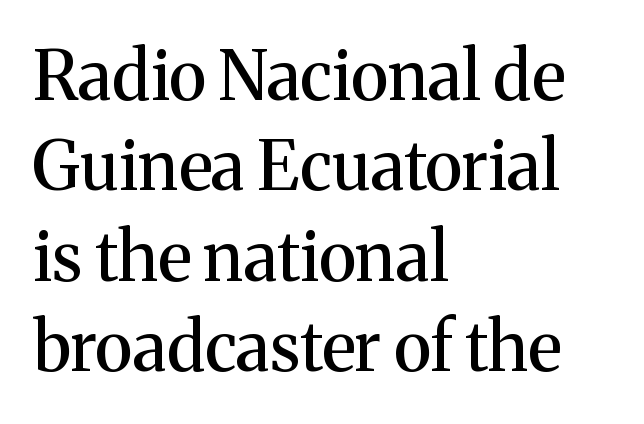
Q: Is the text italic (slanted)? A: No, it is upright.
Q: Is the typeface a serif or a sans-serif typeface? A: Serif.
Q: Is the text underlined? A: No.
Q: How is the paragraph aligned? A: Left-aligned.
Q: Is the spacing between letters normal or unusually wide? A: Normal.
Q: Is the spacing between lines tight, normal or loose? A: Normal.
Q: Width (condensed, normal, or wide)? A: Normal.
Q: Stroke contrast? A: Medium.
Q: x-height? A: Medium.
Q: Monospaced? A: No.
